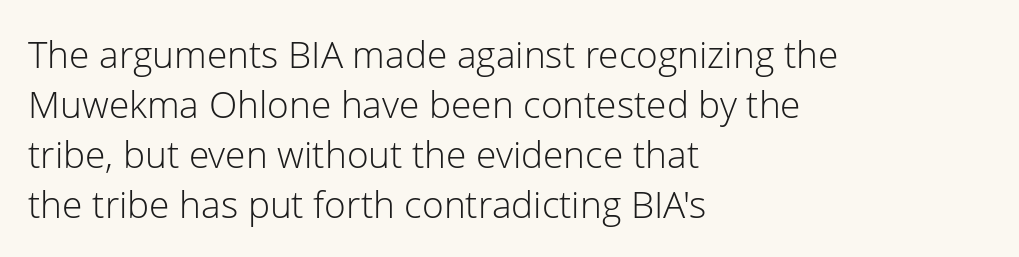
{"serif": "no", "italic": "no", "bold": "no", "weight": "light", "width": "normal", "stroke_contrast": "low", "x_height": "medium", "monospaced": "no", "underline": "no", "align": "left", "line_spacing": "normal", "line_spacing_ratio": 1.35, "letter_spacing": "normal", "letter_spacing_em": 0.0, "glyph_px": 37}
